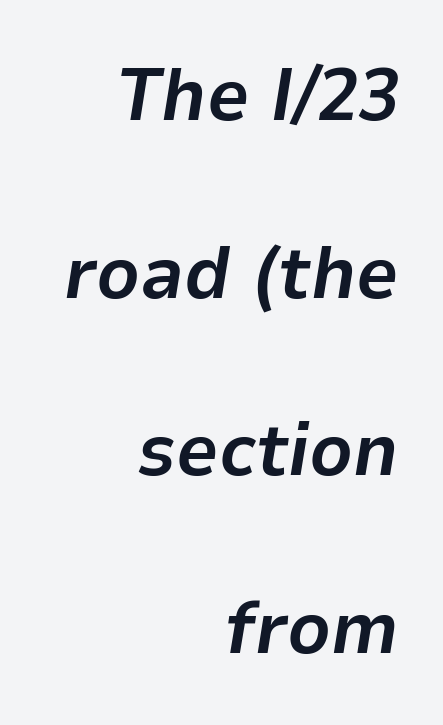
The image shows 75 px bold type, italic (leaning right); set right-aligned, loose line spacing (2.37x), normal letter spacing, not underlined; low stroke contrast and a medium x-height.
